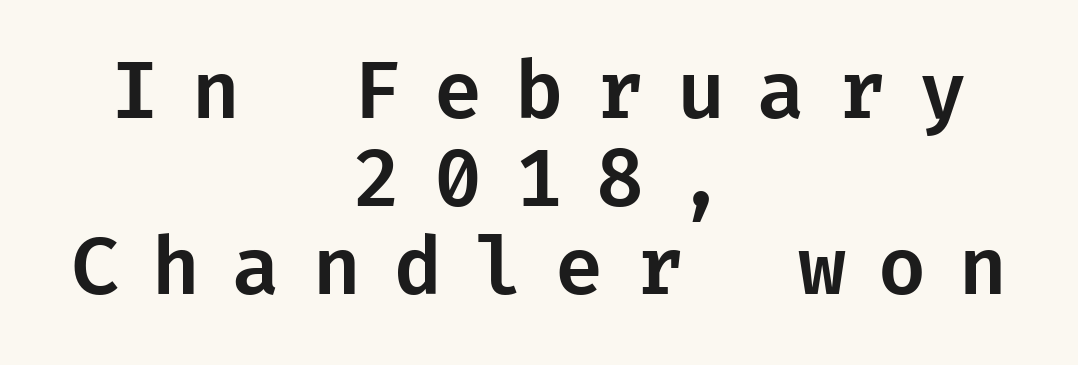
{"serif": "no", "italic": "no", "width": "normal", "stroke_contrast": "low", "x_height": "medium", "underline": "no", "align": "center", "line_spacing": "tight", "line_spacing_ratio": 1.13, "letter_spacing": "wide", "letter_spacing_em": 0.42, "glyph_px": 78}
